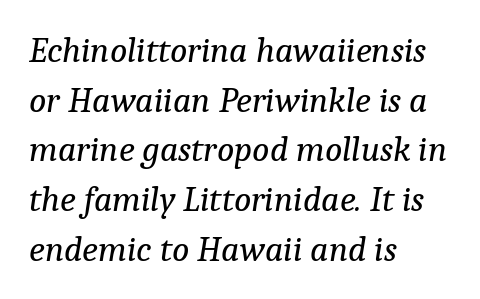
Is there much room between lines? A standard amount, neither cramped nor airy. If you drew a line through each stem, it would be angled. Font category for this specimen: serif. Default kerning and tracking; the words read as compact shapes. The passage shown is typed in a proportional face where columns would drift.
